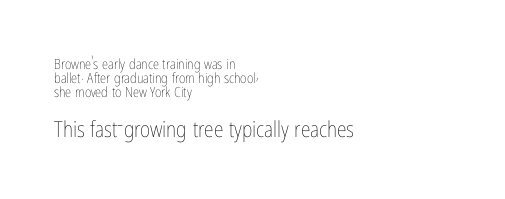
The image shows 22 px text type, upright; set left-aligned, tight line spacing (0.99x), normal letter spacing, not underlined; the second (bottom) block is 1.57x larger.
